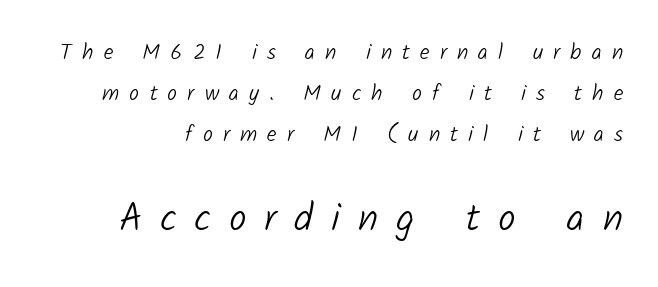
Q: Is the text bold? A: No.
Q: Is the typeface a serif or a sans-serif typeface? A: Sans-serif.
Q: Is the text underlined? A: No.
Q: Is the spacing between letters normal or unusually wide? A: Unusually wide.
Q: Which block of text is set in a larger size, the first (top) or the second (bottom)? A: The second (bottom) one.
Q: Width (condensed, normal, or wide)? A: Normal.
Q: Stroke contrast? A: Low.
Q: x-height? A: Medium.
Q: Monospaced? A: No.
